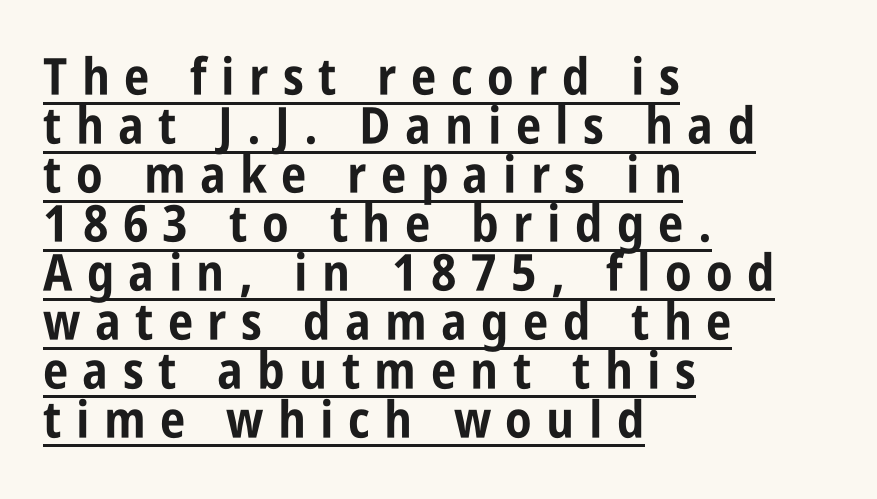
The image shows 51 px bold, condensed sans-serif type, upright; set left-aligned, tight line spacing (0.96x), unusually wide letter spacing (+0.28 em), underlined; low stroke contrast and a large x-height.
